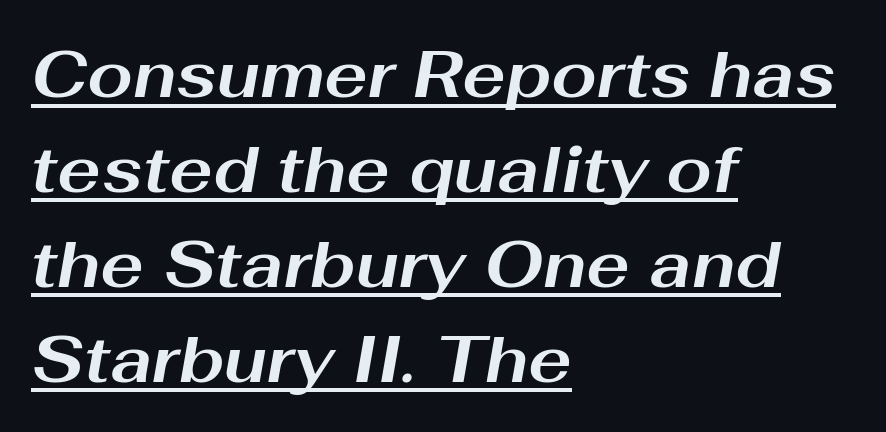
Each line starts at the same left margin while the right side varies. You can tell it's italic because the verticals aren't actually vertical. The typesetting leans heavy: a genuine bold. A typographer would call this underscored text.
